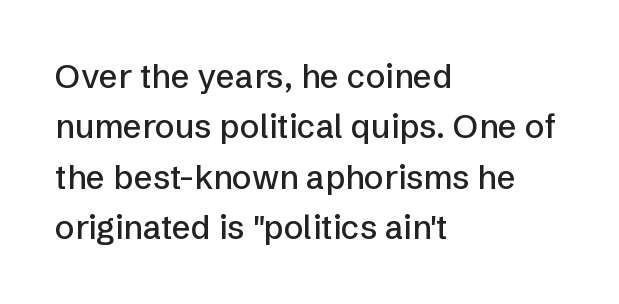
Q: Is the text italic (slanted)? A: No, it is upright.
Q: Is the typeface a serif or a sans-serif typeface? A: Sans-serif.
Q: Is the text underlined? A: No.
Q: How is the paragraph aligned? A: Left-aligned.
Q: Is the spacing between letters normal or unusually wide? A: Normal.
Q: Is the spacing between lines tight, normal or loose? A: Normal.
Q: Width (condensed, normal, or wide)? A: Normal.
Q: Stroke contrast? A: Low.
Q: x-height? A: Medium.
Q: Monospaced? A: No.
